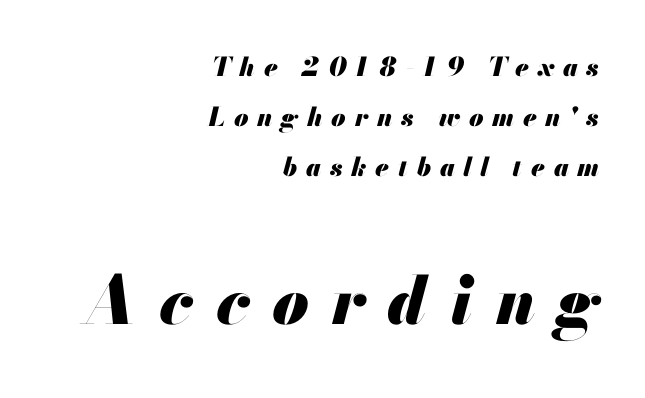
Q: Is the text bold? A: Yes.
Q: Is the text italic (slanted)? A: Yes, it leans right by about 13 degrees.
Q: Is the text underlined? A: No.
Q: How is the paragraph aligned? A: Right-aligned.
Q: Is the spacing between letters normal or unusually wide? A: Unusually wide.
Q: Is the spacing between lines tight, normal or loose? A: Loose.
Q: Which block of text is set in a larger size, the first (top) or the second (bottom)? A: The second (bottom) one.
Q: Width (condensed, normal, or wide)? A: Normal.
Q: Stroke contrast? A: Medium.
Q: x-height? A: Small.
Q: Monospaced? A: No.
